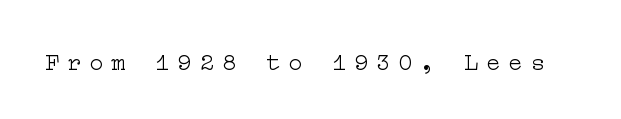
The space directly below the letters is spotless. The letters are spread apart with noticeably loose tracking. Upright lettering throughout. A light-to-regular cut is what we see here.
